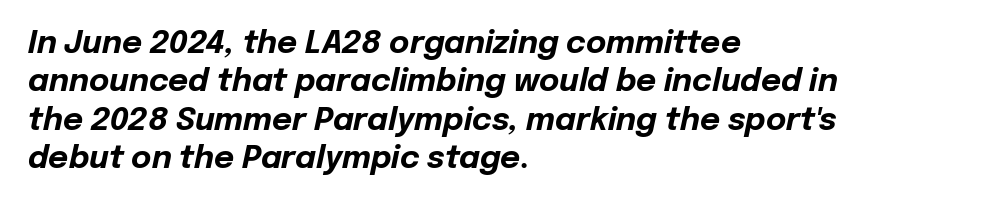
{"italic": "yes", "lean": "right", "slant_degrees": 12, "bold": "yes", "weight": "bold", "width": "normal", "stroke_contrast": "low", "x_height": "medium", "monospaced": "no", "underline": "no", "align": "left", "line_spacing_ratio": 1.24, "letter_spacing": "normal", "letter_spacing_em": 0.0, "glyph_px": 31}
